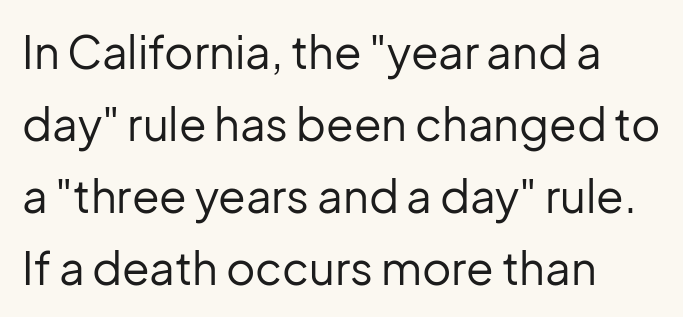
No italicization has been applied; the sample stays upright. The tracking reads as untouched default to a designer's eye. Beneath every word, the page is bare. The letters carry no serifs — their stems end cleanly without finishing strokes.
